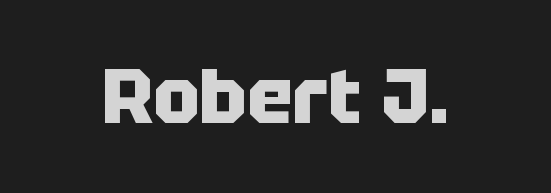
Tall strokes in this sample are plumb rather than angled. Words appear dense and cohesive because spacing is normal. A clean baseline with only descenders dipping below it. Stroke terminals: plain, sans-serif. The letters advance in unequal steps, a hallmark of proportional type. Plenty of ink on the page — the face is bold.
